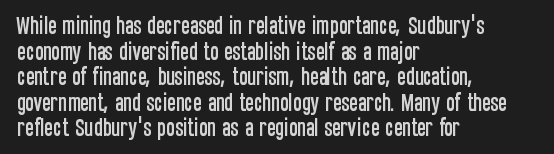
Q: Is the text italic (slanted)? A: No, it is upright.
Q: Is the text underlined? A: No.
Q: How is the paragraph aligned? A: Left-aligned.
Q: Is the spacing between letters normal or unusually wide? A: Normal.
Q: Is the spacing between lines tight, normal or loose? A: Normal.
